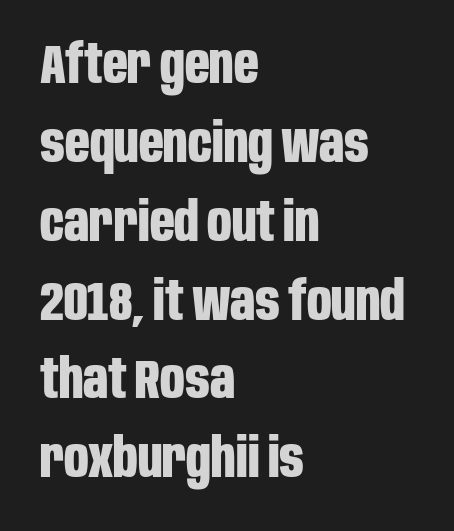
{"serif": "no", "italic": "no", "bold": "yes", "weight": "bold", "width": "condensed", "stroke_contrast": "low", "x_height": "large", "monospaced": "no", "underline": "no", "align": "left", "line_spacing": "normal", "line_spacing_ratio": 1.46, "letter_spacing": "normal", "letter_spacing_em": 0.0, "glyph_px": 54}
